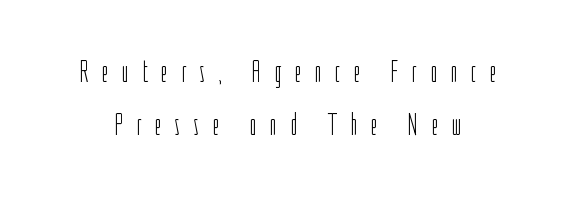
Letters have the restrained weight of plain body copy at most. Regular leading. The foot of each line stays bare and open. The lettering holds an erect, upright posture throughout. What stands out about the letter spacing? Its width — letters are far apart.
